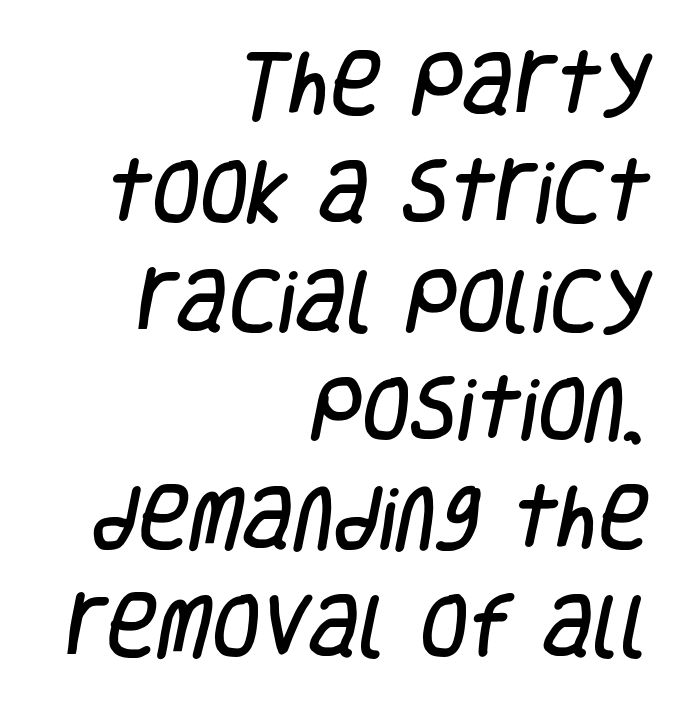
Q: Is the typeface a serif or a sans-serif typeface? A: Sans-serif.
Q: Is the text underlined? A: No.
Q: How is the paragraph aligned? A: Right-aligned.
Q: Is the spacing between letters normal or unusually wide? A: Normal.
Q: Is the spacing between lines tight, normal or loose? A: Normal.
Q: Width (condensed, normal, or wide)? A: Condensed.
Q: Stroke contrast? A: Low.
Q: x-height? A: Large.
Q: Monospaced? A: No.
